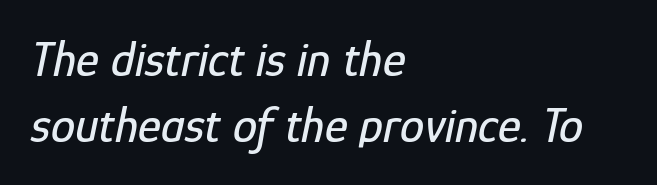
Q: Is the text italic (slanted)? A: Yes, it leans right by about 12 degrees.
Q: Is the text underlined? A: No.
Q: How is the paragraph aligned? A: Left-aligned.
Q: Is the spacing between letters normal or unusually wide? A: Normal.
Q: Is the spacing between lines tight, normal or loose? A: Normal.
Q: Width (condensed, normal, or wide)? A: Condensed.
Q: Stroke contrast? A: Low.
Q: x-height? A: Medium.
Q: Monospaced? A: No.
